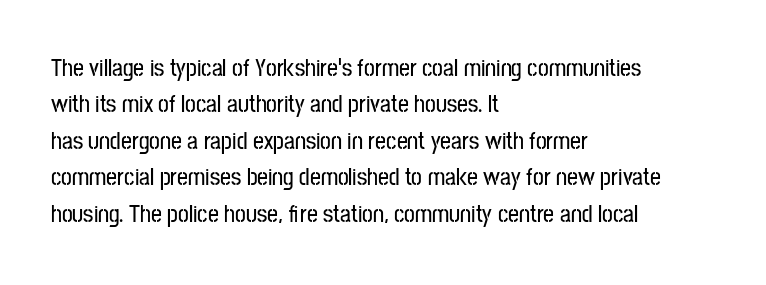
Q: Is the text italic (slanted)? A: No, it is upright.
Q: Is the text underlined? A: No.
Q: How is the paragraph aligned? A: Left-aligned.
Q: Is the spacing between letters normal or unusually wide? A: Normal.
Q: Is the spacing between lines tight, normal or loose? A: Normal.
